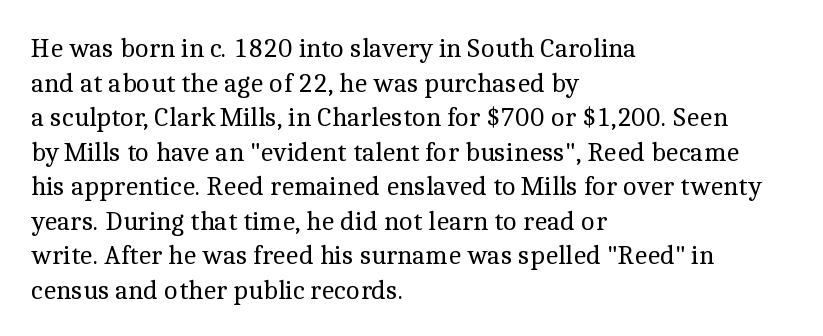
Q: Is the text bold? A: No.
Q: Is the text italic (slanted)? A: No, it is upright.
Q: Is the text underlined? A: No.
Q: How is the paragraph aligned? A: Left-aligned.
Q: Is the spacing between letters normal or unusually wide? A: Normal.
Q: Is the spacing between lines tight, normal or loose? A: Normal.
